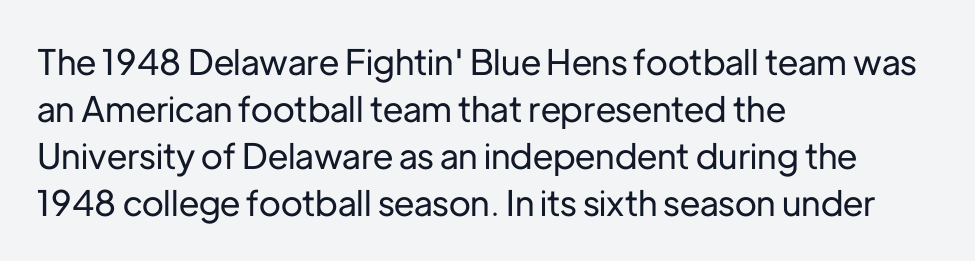
The image shows 35 px sans-serif type, upright; set left-aligned, normal line spacing (1.34x), normal letter spacing, not underlined; low stroke contrast and a medium x-height.
